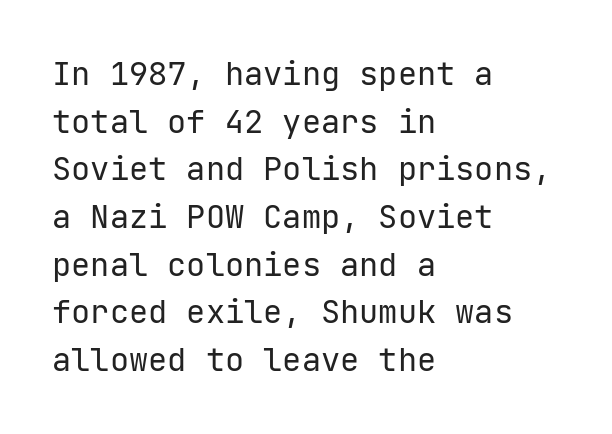
The image shows 32 px regular-weight sans-serif type, upright; set left-aligned, normal line spacing (1.49x), normal letter spacing, not underlined; low stroke contrast and a medium x-height.
